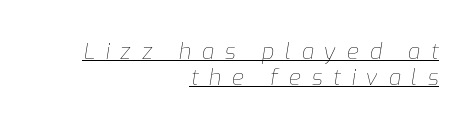
Q: Is the text bold? A: No.
Q: Is the text italic (slanted)? A: Yes, it leans right by about 9 degrees.
Q: Is the text underlined? A: Yes.
Q: How is the paragraph aligned? A: Right-aligned.
Q: Is the spacing between letters normal or unusually wide? A: Unusually wide.
